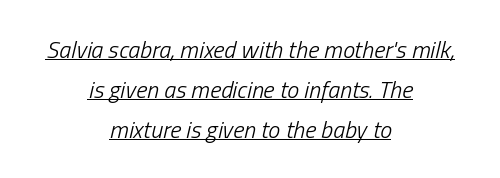
{"italic": "yes", "lean": "right", "slant_degrees": 13, "bold": "no", "underline": "yes", "align": "center", "line_spacing": "normal", "line_spacing_ratio": 1.66, "letter_spacing": "normal", "letter_spacing_em": 0.0, "glyph_px": 24}
